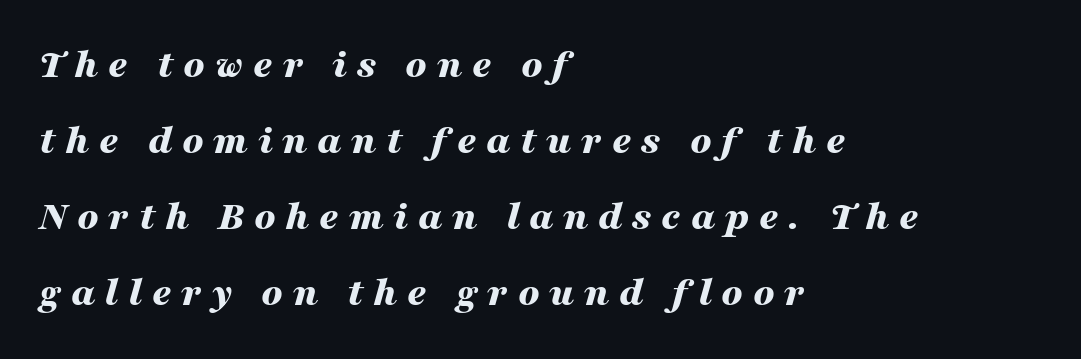
Q: Is the text bold? A: Yes.
Q: Is the text italic (slanted)? A: Yes, it leans right by about 16 degrees.
Q: Is the text underlined? A: No.
Q: How is the paragraph aligned? A: Left-aligned.
Q: Is the spacing between letters normal or unusually wide? A: Unusually wide.
Q: Width (condensed, normal, or wide)? A: Wide.
Q: Stroke contrast? A: Medium.
Q: x-height? A: Medium.
Q: Monospaced? A: No.
